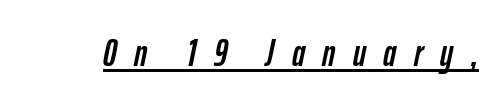
{"italic": "yes", "lean": "right", "slant_degrees": 12, "width": "condensed", "stroke_contrast": "low", "x_height": "medium", "monospaced": "no", "underline": "yes", "letter_spacing": "wide", "letter_spacing_em": 0.46, "glyph_px": 38}
